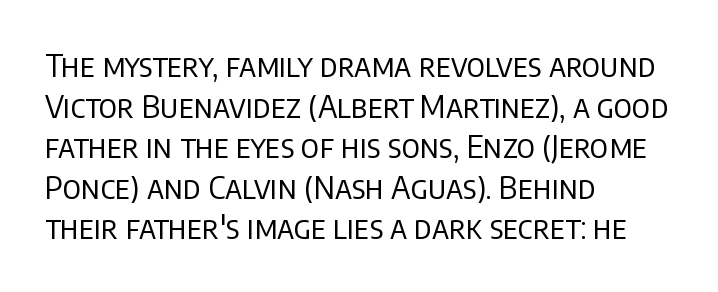
The image shows 31 px regular-weight sans-serif type, upright; set left-aligned, normal line spacing (1.31x), normal letter spacing, not underlined; low stroke contrast and a large x-height.
